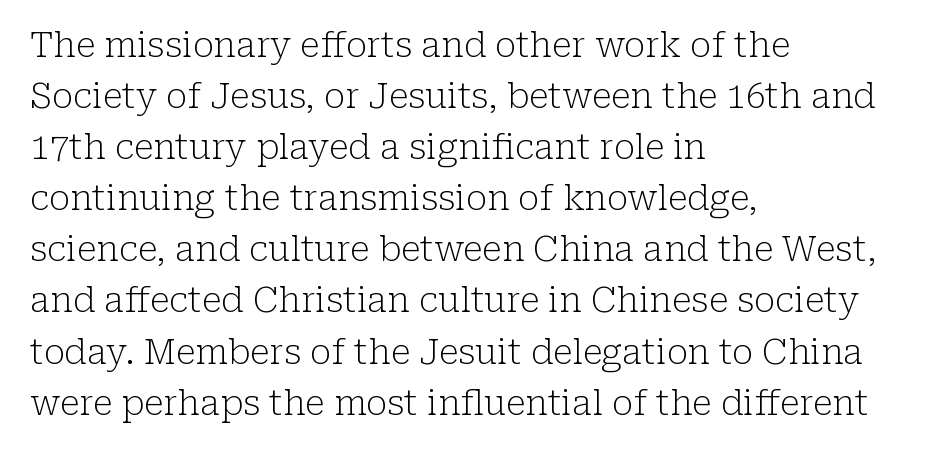
The image shows 35 px light serif type, upright; set left-aligned, normal line spacing (1.46x), normal letter spacing, not underlined; low stroke contrast and a medium x-height.
